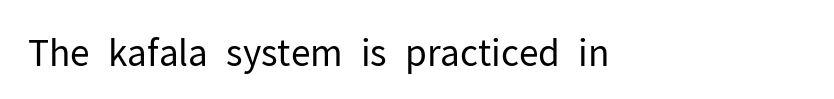
Q: Is the text bold? A: No.
Q: Is the text italic (slanted)? A: No, it is upright.
Q: Is the typeface a serif or a sans-serif typeface? A: Sans-serif.
Q: Is the text underlined? A: No.
Q: How is the paragraph aligned? A: Left-aligned.
Q: Is the spacing between letters normal or unusually wide? A: Normal.
Q: Width (condensed, normal, or wide)? A: Normal.
Q: Stroke contrast? A: Low.
Q: x-height? A: Medium.
Q: Monospaced? A: No.
